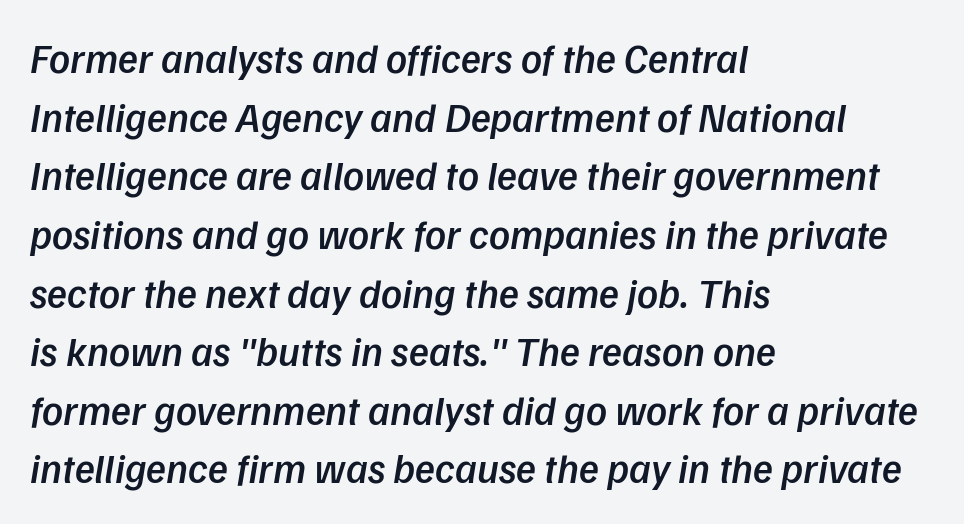
Q: Is the text bold? A: Semi-bold.
Q: Is the text italic (slanted)? A: Yes, it leans right by about 9 degrees.
Q: Is the text underlined? A: No.
Q: How is the paragraph aligned? A: Left-aligned.
Q: Is the spacing between letters normal or unusually wide? A: Normal.
Q: Is the spacing between lines tight, normal or loose? A: Normal.
Q: Width (condensed, normal, or wide)? A: Normal.
Q: Stroke contrast? A: Low.
Q: x-height? A: Medium.
Q: Monospaced? A: No.
